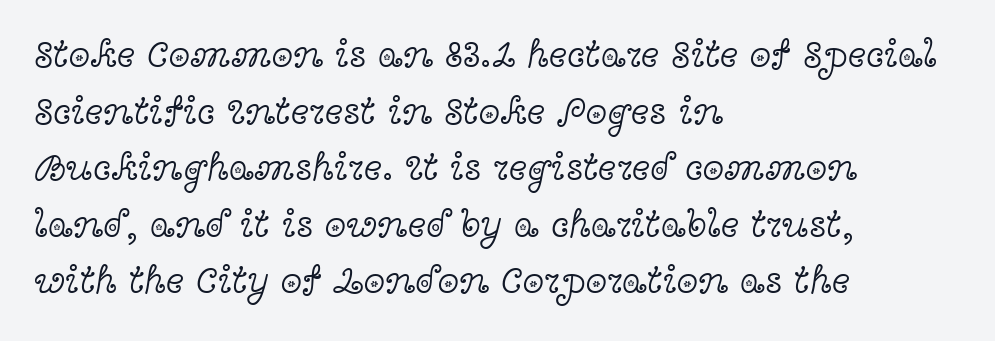
{"serif": "yes", "italic": "no", "bold": "no", "weight": "light", "width": "wide", "x_height": "medium", "monospaced": "no", "underline": "no", "align": "left", "line_spacing": "normal", "line_spacing_ratio": 1.45, "letter_spacing": "normal", "letter_spacing_em": 0.0, "glyph_px": 39}
